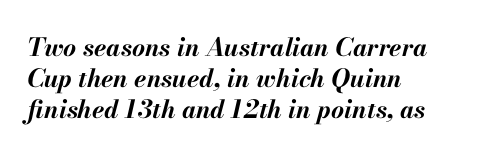
Any mark beneath the type? The region is blank. Rendered with sloped, italic letterforms. The sample has been set heavy, in full bold. The space between consecutive lines is moderate. Letter spacing: default.
